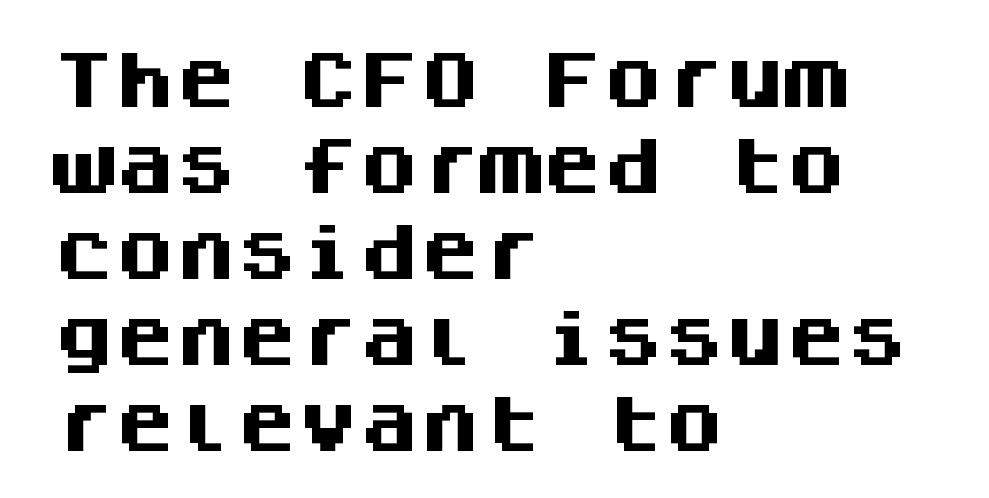
The image shows 61 px heavy sans-serif type, upright, monospaced; set left-aligned, normal line spacing (1.41x), normal letter spacing, not underlined; medium stroke contrast and a large x-height.
